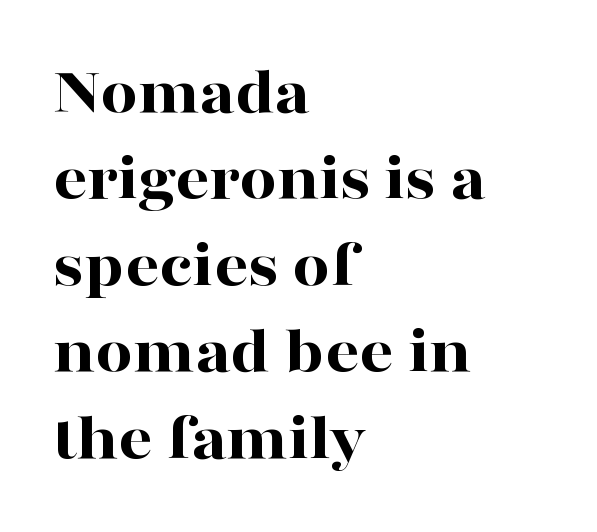
The image shows 66 px bold, wide serif type, upright; set left-aligned, normal line spacing (1.31x), normal letter spacing, not underlined; high stroke contrast and a medium x-height.
